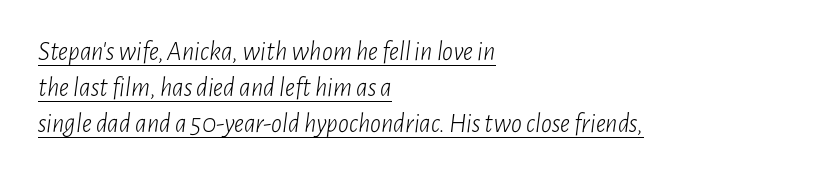
Q: Is the text bold? A: No.
Q: Is the text italic (slanted)? A: Yes, it leans right by about 7 degrees.
Q: Is the text underlined? A: Yes.
Q: How is the paragraph aligned? A: Left-aligned.
Q: Is the spacing between letters normal or unusually wide? A: Normal.
Q: Is the spacing between lines tight, normal or loose? A: Normal.
